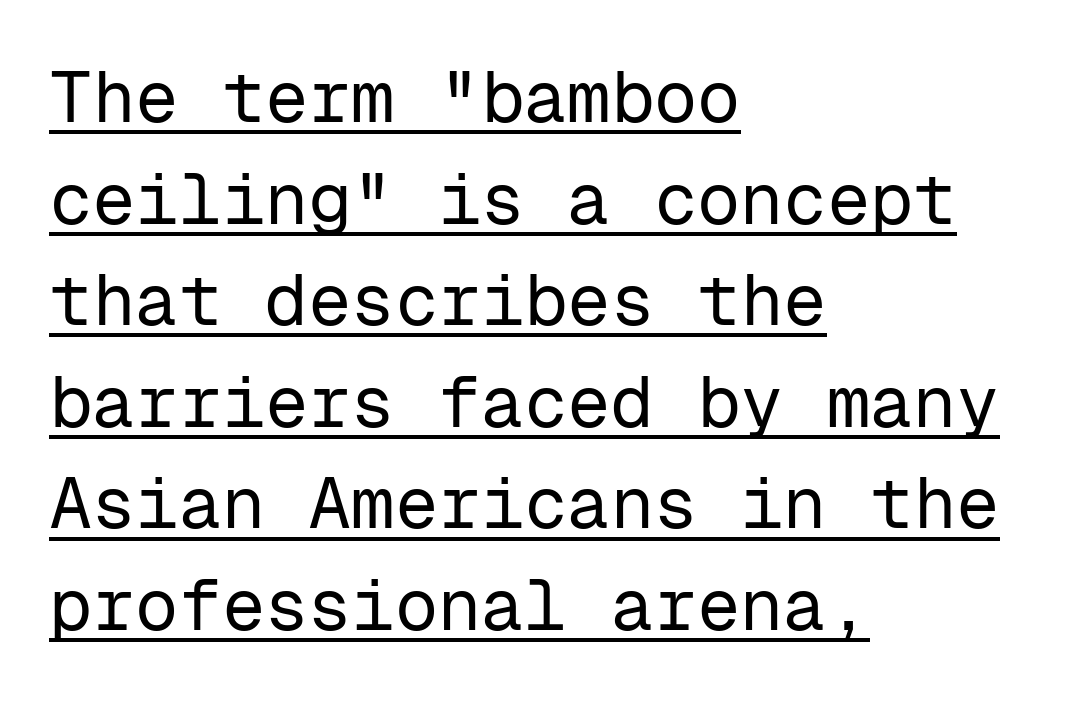
The image shows 72 px regular-weight sans-serif type, upright, monospaced; set left-aligned, normal line spacing (1.41x), normal letter spacing, underlined; low stroke contrast and a medium x-height.
